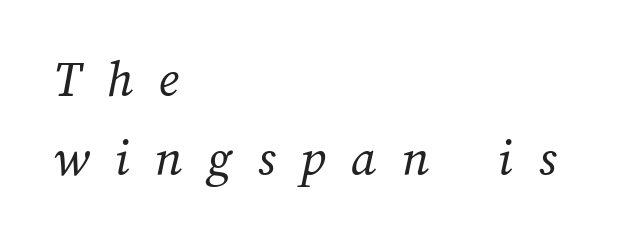
Line beginnings align vertically; line endings do not. The space beneath each line is pristine and unruled. A normal amount of white space separates one row of letters from the next. These lines are rendered in a variable-pitch font.
